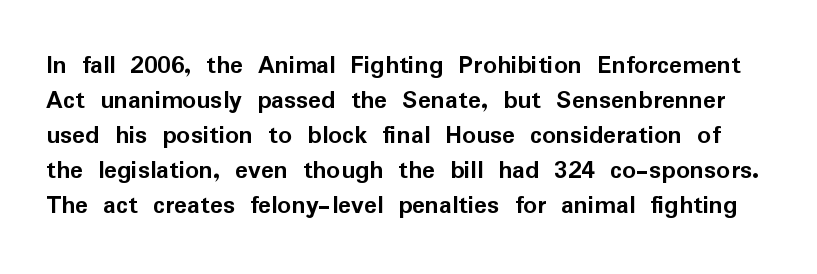
You could call the tracking neutral — neither tight nor loose. Each row of text sits above clean, open space. Quick note: not italic, upright. Each new line begins a customary step beneath the previous one. Summary of weight: heavy, a full bold.
